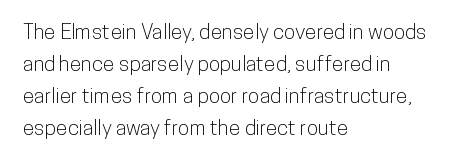
The image shows 21 px text type, upright; set left-aligned, normal line spacing (1.53x), normal letter spacing, not underlined.
